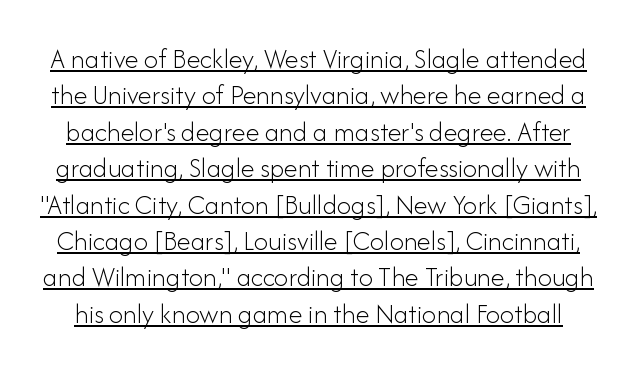
Q: Is the text bold? A: No.
Q: Is the text italic (slanted)? A: No, it is upright.
Q: Is the typeface a serif or a sans-serif typeface? A: Sans-serif.
Q: Is the text underlined? A: Yes.
Q: Is the spacing between letters normal or unusually wide? A: Normal.
Q: Is the spacing between lines tight, normal or loose? A: Normal.
Q: Width (condensed, normal, or wide)? A: Normal.
Q: Stroke contrast? A: Low.
Q: x-height? A: Small.
Q: Monospaced? A: No.
